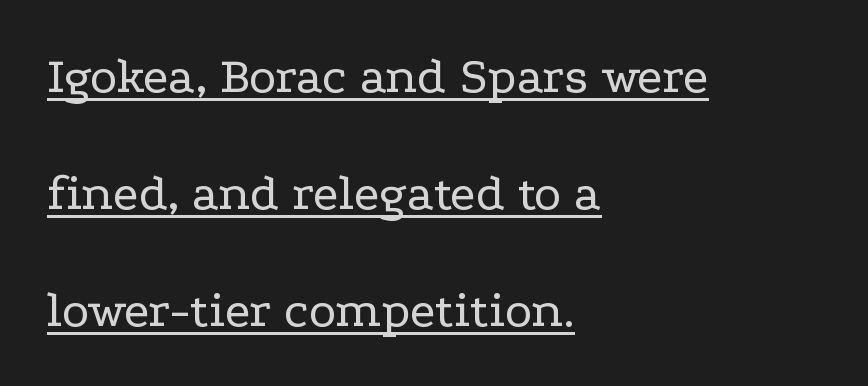
Underlining? Definitely there. A typesetter would mark this as roman, not italic. Each line starts at the same left margin while the right side varies. The weight would be labelled regular, book, light, or lighter still. The letters advance in unequal steps, a hallmark of proportional type. What kind of face is this? One with serifs.
